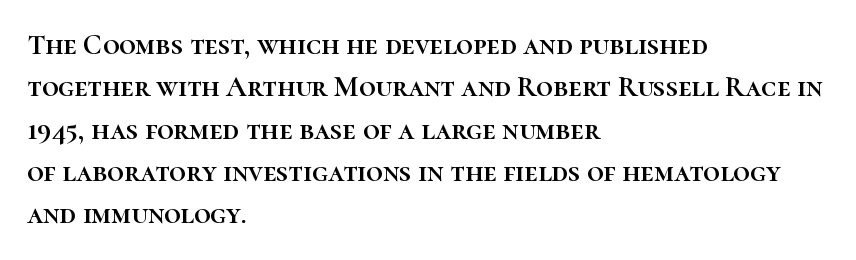
Q: Is the text italic (slanted)? A: No, it is upright.
Q: Is the text underlined? A: No.
Q: How is the paragraph aligned? A: Left-aligned.
Q: Is the spacing between letters normal or unusually wide? A: Normal.
Q: Is the spacing between lines tight, normal or loose? A: Normal.
Q: Width (condensed, normal, or wide)? A: Normal.
Q: Stroke contrast? A: High.
Q: x-height? A: Medium.
Q: Monospaced? A: No.
